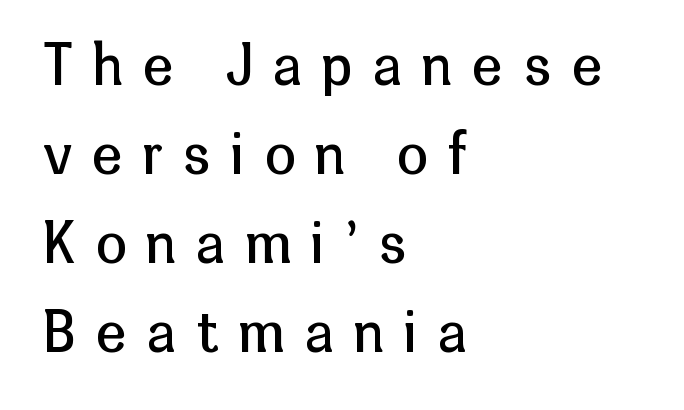
The image shows 55 px regular-weight sans-serif type, upright; set left-aligned, normal line spacing (1.62x), unusually wide letter spacing (+0.37 em), not underlined; low stroke contrast and a medium x-height.
